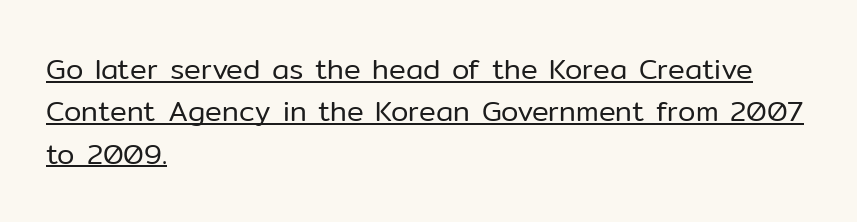
The image shows 28 px regular-weight sans-serif type, upright; set left-aligned, normal line spacing (1.51x), normal letter spacing, underlined; low stroke contrast and a medium x-height.
